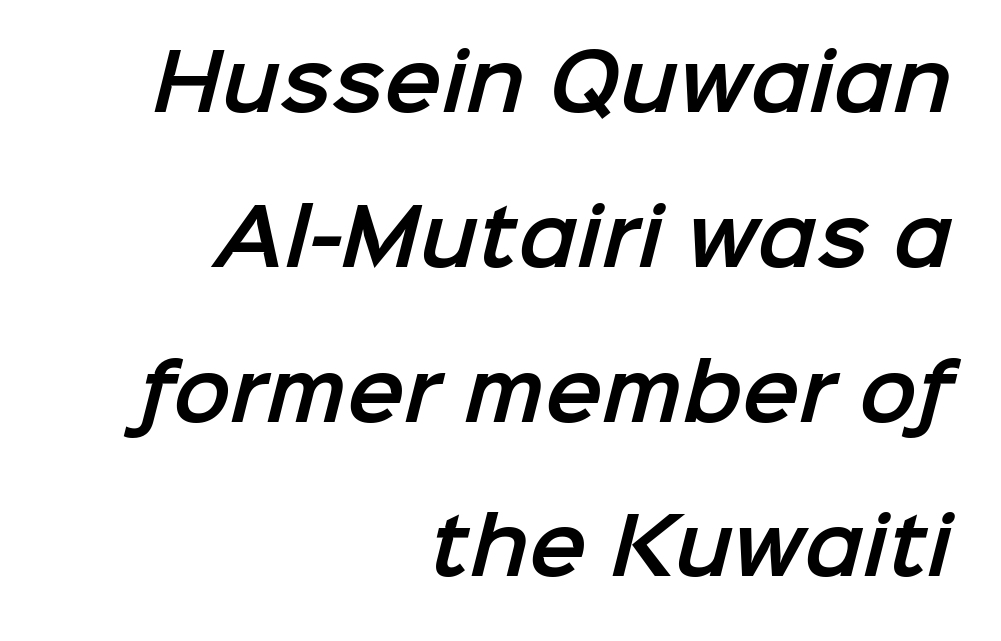
{"serif": "no", "width": "normal", "stroke_contrast": "low", "x_height": "medium", "monospaced": "no", "underline": "no", "align": "right", "line_spacing": "loose", "line_spacing_ratio": 2.01, "letter_spacing": "normal", "letter_spacing_em": 0.0, "glyph_px": 77}
